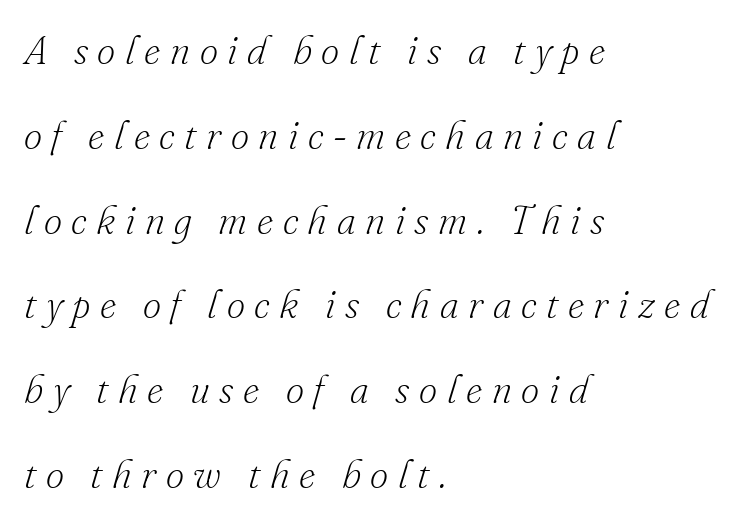
Q: Is the text bold? A: No.
Q: Is the text italic (slanted)? A: Yes, it leans right by about 16 degrees.
Q: Is the typeface a serif or a sans-serif typeface? A: Serif.
Q: Is the text underlined? A: No.
Q: How is the paragraph aligned? A: Left-aligned.
Q: Is the spacing between letters normal or unusually wide? A: Unusually wide.
Q: Is the spacing between lines tight, normal or loose? A: Loose.
Q: Width (condensed, normal, or wide)? A: Normal.
Q: Stroke contrast? A: Low.
Q: x-height? A: Small.
Q: Monospaced? A: No.
